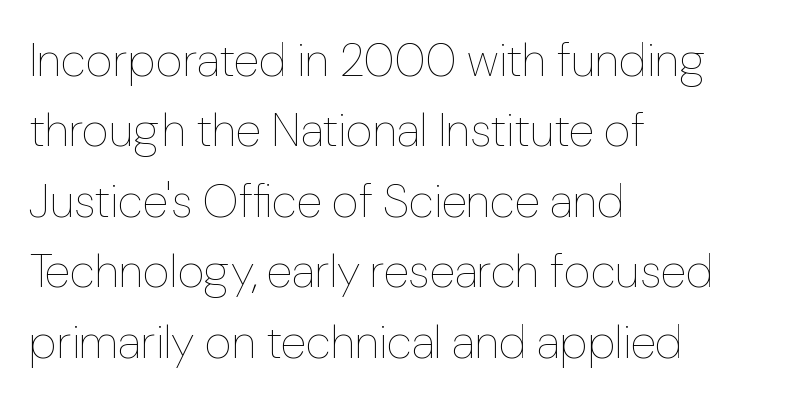
Q: Is the text bold? A: No.
Q: Is the text italic (slanted)? A: No, it is upright.
Q: Is the text underlined? A: No.
Q: How is the paragraph aligned? A: Left-aligned.
Q: Is the spacing between letters normal or unusually wide? A: Normal.
Q: Is the spacing between lines tight, normal or loose? A: Normal.
Q: Width (condensed, normal, or wide)? A: Normal.
Q: Stroke contrast? A: Low.
Q: x-height? A: Medium.
Q: Monospaced? A: No.
